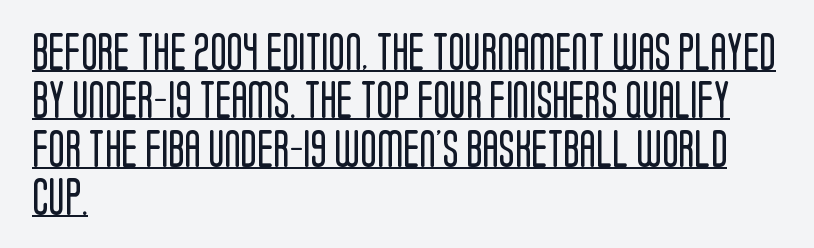
Q: Is the text bold? A: No.
Q: Is the text italic (slanted)? A: No, it is upright.
Q: Is the typeface a serif or a sans-serif typeface? A: Sans-serif.
Q: Is the text underlined? A: Yes.
Q: How is the paragraph aligned? A: Left-aligned.
Q: Is the spacing between letters normal or unusually wide? A: Normal.
Q: Is the spacing between lines tight, normal or loose? A: Normal.
Q: Width (condensed, normal, or wide)? A: Condensed.
Q: Stroke contrast? A: Low.
Q: x-height? A: Large.
Q: Monospaced? A: No.
